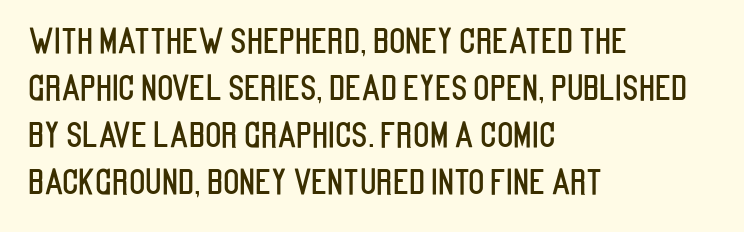
The image shows 34 px condensed sans-serif type, upright; set left-aligned, normal line spacing (1.38x), normal letter spacing, not underlined; low stroke contrast and a large x-height.
